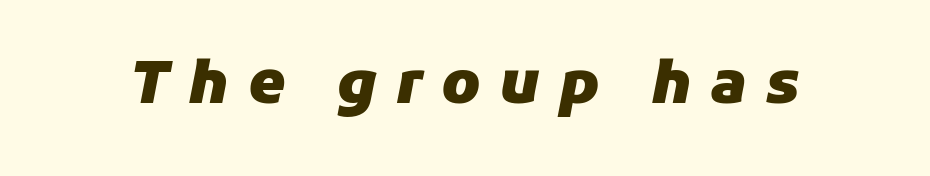
Substantial extra tracking has been applied to these lines. The space directly below the letters is spotless. Looking at the ascenders, they clearly lean. Proportional: the letters do not fall into vertical columns. Notice how thick the strokes are: this is what a full bold looks like.
